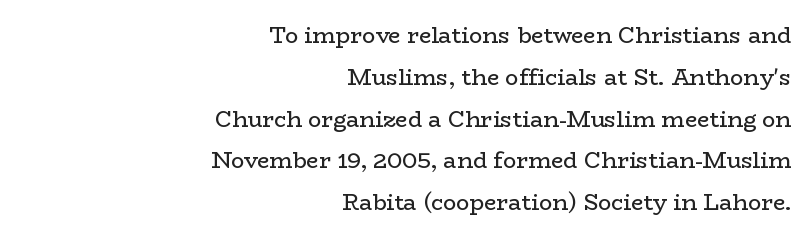
{"italic": "no", "bold": "no", "underline": "no", "align": "right", "line_spacing": "loose", "line_spacing_ratio": 1.9, "letter_spacing": "normal", "letter_spacing_em": 0.0, "glyph_px": 22}
